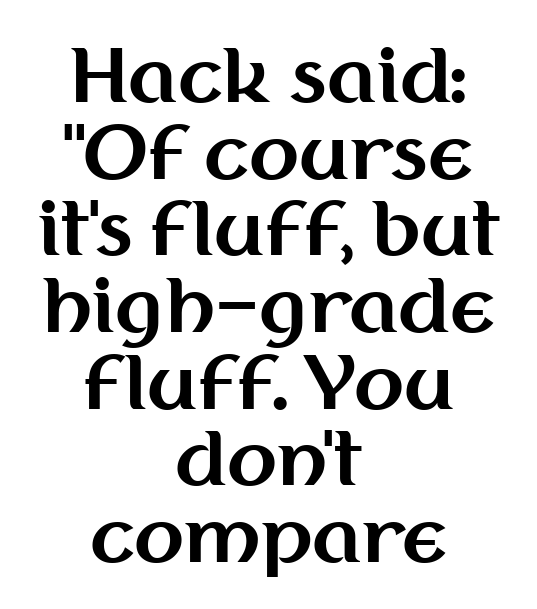
Q: Is the text bold? A: Yes.
Q: Is the text italic (slanted)? A: No, it is upright.
Q: Is the typeface a serif or a sans-serif typeface? A: Sans-serif.
Q: Is the text underlined? A: No.
Q: How is the paragraph aligned? A: Centered.
Q: Is the spacing between letters normal or unusually wide? A: Normal.
Q: Is the spacing between lines tight, normal or loose? A: Tight.
Q: Width (condensed, normal, or wide)? A: Normal.
Q: Stroke contrast? A: Medium.
Q: x-height? A: Medium.
Q: Monospaced? A: No.
